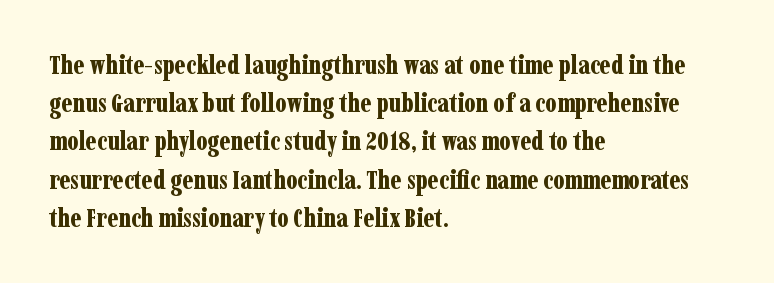
One glance says typical: line gaps are just what's usual. Students, note that the glyphs here touch the page at normal intervals. When letters stand straight like this, we call the style roman or upright. The string is rendered with underlining switched off. Casual observation: everything's shoved over to the left.
